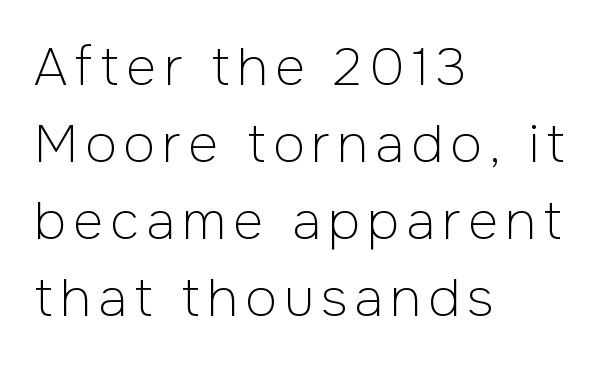
Q: Is the text bold? A: No.
Q: Is the text italic (slanted)? A: No, it is upright.
Q: Is the typeface a serif or a sans-serif typeface? A: Sans-serif.
Q: Is the text underlined? A: No.
Q: How is the paragraph aligned? A: Left-aligned.
Q: Is the spacing between lines tight, normal or loose? A: Normal.
Q: Width (condensed, normal, or wide)? A: Normal.
Q: Stroke contrast? A: Low.
Q: x-height? A: Medium.
Q: Monospaced? A: No.
